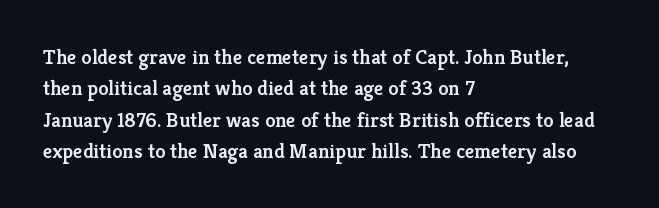
{"italic": "no", "bold": "semi", "underline": "no", "align": "left", "line_spacing": "normal", "line_spacing_ratio": 1.5, "letter_spacing": "normal", "letter_spacing_em": 0.0, "glyph_px": 21}
